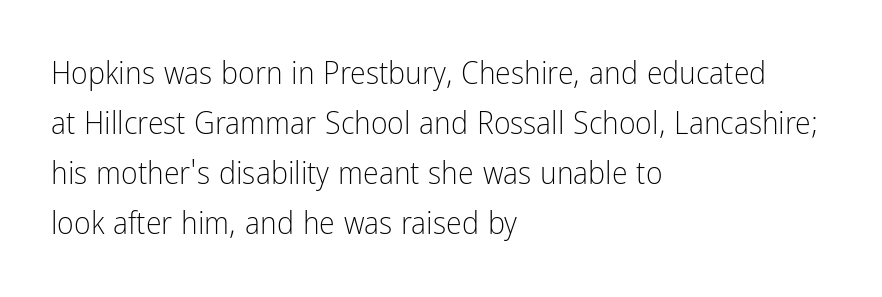
Q: Is the text bold? A: No.
Q: Is the text italic (slanted)? A: No, it is upright.
Q: Is the typeface a serif or a sans-serif typeface? A: Sans-serif.
Q: Is the text underlined? A: No.
Q: How is the paragraph aligned? A: Left-aligned.
Q: Is the spacing between letters normal or unusually wide? A: Normal.
Q: Is the spacing between lines tight, normal or loose? A: Normal.
Q: Width (condensed, normal, or wide)? A: Condensed.
Q: Stroke contrast? A: Low.
Q: x-height? A: Medium.
Q: Monospaced? A: No.
